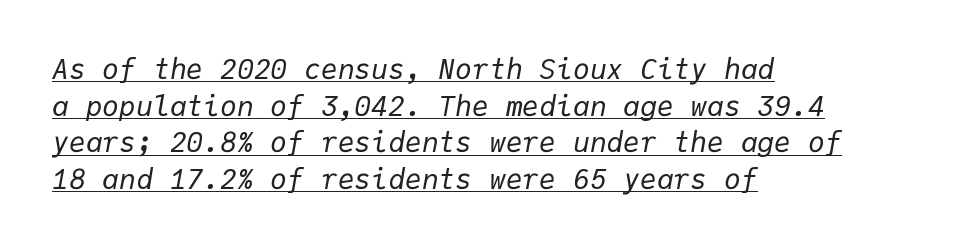
Q: Is the text bold? A: No.
Q: Is the text italic (slanted)? A: Yes, it leans right by about 9 degrees.
Q: Is the text underlined? A: Yes.
Q: How is the paragraph aligned? A: Left-aligned.
Q: Is the spacing between letters normal or unusually wide? A: Normal.
Q: Is the spacing between lines tight, normal or loose? A: Normal.
Q: Width (condensed, normal, or wide)? A: Normal.
Q: Stroke contrast? A: Low.
Q: x-height? A: Medium.
Q: Monospaced? A: Yes.
